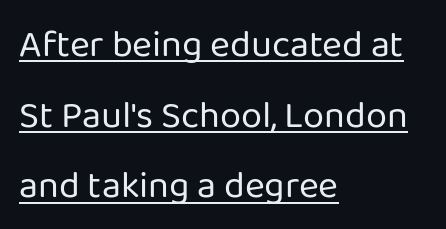
{"serif": "no", "italic": "no", "bold": "no", "weight": "regular", "width": "normal", "stroke_contrast": "low", "x_height": "medium", "monospaced": "no", "underline": "yes", "align": "left", "line_spacing_ratio": 1.86, "letter_spacing": "normal", "letter_spacing_em": 0.0, "glyph_px": 38}
